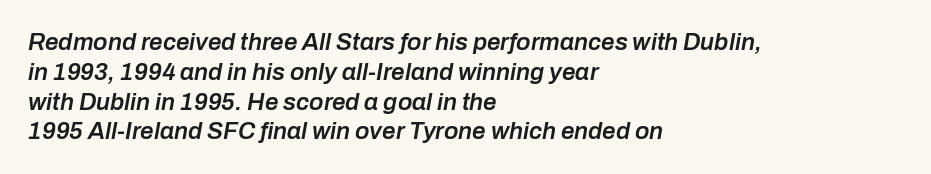
The image shows 24 px text type, italic (leaning right); set left-aligned, line spacing 1.24x, normal letter spacing, not underlined.
